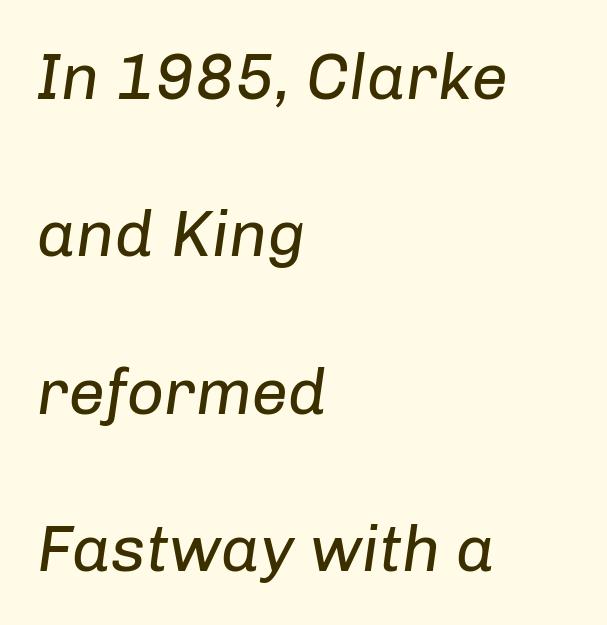
Q: Is the text bold? A: No.
Q: Is the text italic (slanted)? A: Yes, it leans right by about 8 degrees.
Q: Is the text underlined? A: No.
Q: How is the paragraph aligned? A: Left-aligned.
Q: Is the spacing between letters normal or unusually wide? A: Normal.
Q: Is the spacing between lines tight, normal or loose? A: Loose.
Q: Width (condensed, normal, or wide)? A: Normal.
Q: Stroke contrast? A: Low.
Q: x-height? A: Medium.
Q: Monospaced? A: No.
